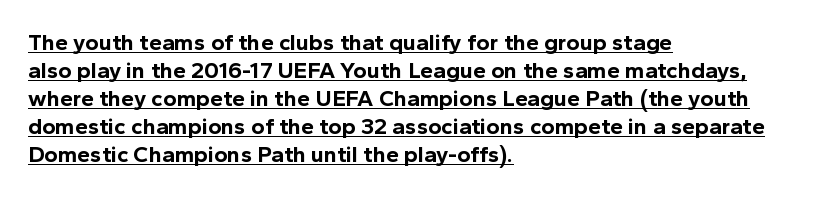
The image shows 23 px bold type, upright; set left-aligned, line spacing 1.22x, normal letter spacing, underlined.
